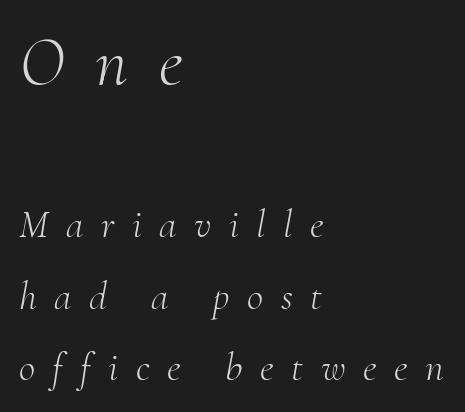
Substantial extra tracking has been applied to these lines. Is the stroke heavy? The answer is a plain regular-or-lighter. Typeset ragged right — the left edge is the straight one. In this sample the first text group is rendered at the bigger scale. Bare-footed words on every line. This sample has the flowing, uneven cadence of proportional lettering.
